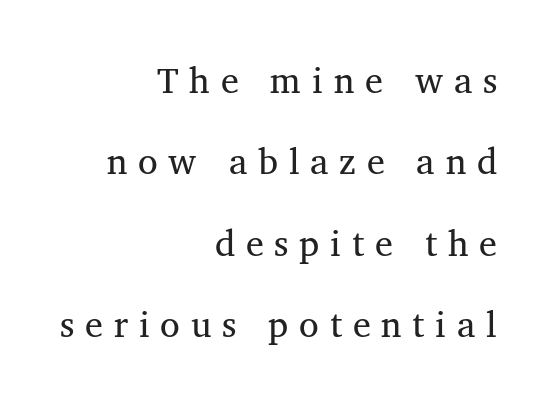
Q: Is the text bold? A: No.
Q: Is the text italic (slanted)? A: No, it is upright.
Q: Is the typeface a serif or a sans-serif typeface? A: Serif.
Q: Is the text underlined? A: No.
Q: How is the paragraph aligned? A: Right-aligned.
Q: Is the spacing between letters normal or unusually wide? A: Unusually wide.
Q: Is the spacing between lines tight, normal or loose? A: Loose.
Q: Width (condensed, normal, or wide)? A: Normal.
Q: Stroke contrast? A: Medium.
Q: x-height? A: Medium.
Q: Monospaced? A: No.
